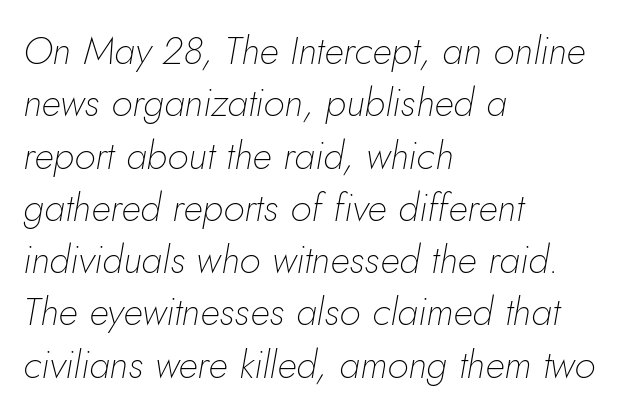
This sample is left-justified, so line endings fall wherever the words run out. The zone under the glyphs is completely vacant. A quiet, ordinary-to-light weight characterises the typeface. Spacing between characters is what you'd get straight out of the box. Do the characters align in a grid? No, the font is proportional.
